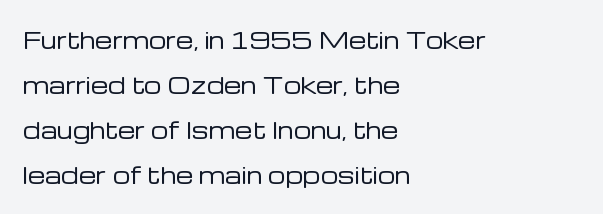
The passage shown stacks its lines with a broad gap. The specimen reads as upright at a glance. Layout note: lines flush left. The tracking reads as untouched default to a designer's eye.
